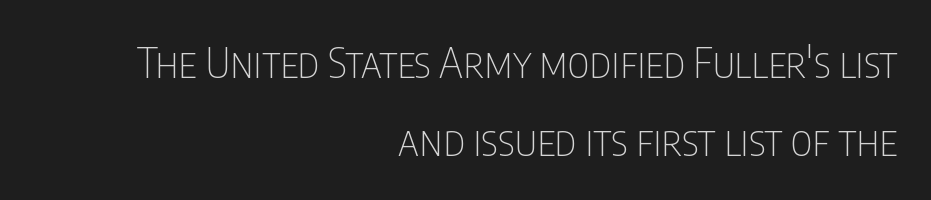
Q: Is the text bold? A: No.
Q: Is the text italic (slanted)? A: No, it is upright.
Q: Is the typeface a serif or a sans-serif typeface? A: Sans-serif.
Q: Is the text underlined? A: No.
Q: How is the paragraph aligned? A: Right-aligned.
Q: Is the spacing between letters normal or unusually wide? A: Normal.
Q: Width (condensed, normal, or wide)? A: Condensed.
Q: Stroke contrast? A: Low.
Q: x-height? A: Large.
Q: Monospaced? A: No.
